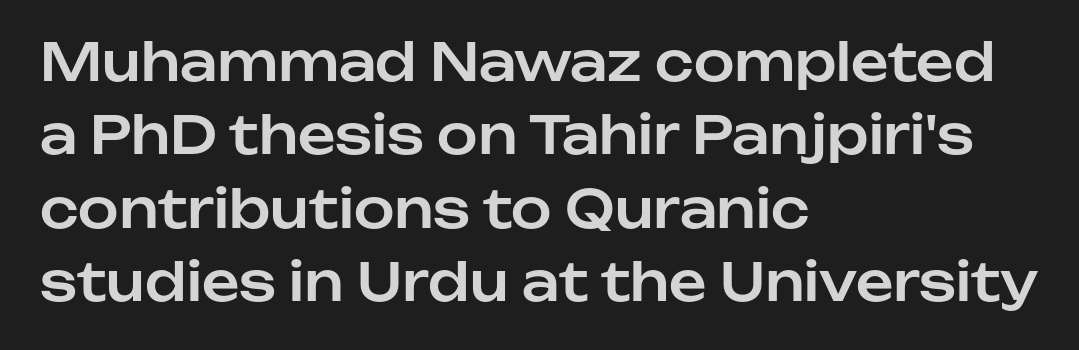
{"serif": "no", "italic": "no", "width": "normal", "stroke_contrast": "low", "x_height": "medium", "monospaced": "no", "underline": "no", "align": "left", "line_spacing": "normal", "line_spacing_ratio": 1.41, "letter_spacing": "normal", "letter_spacing_em": 0.0, "glyph_px": 52}
